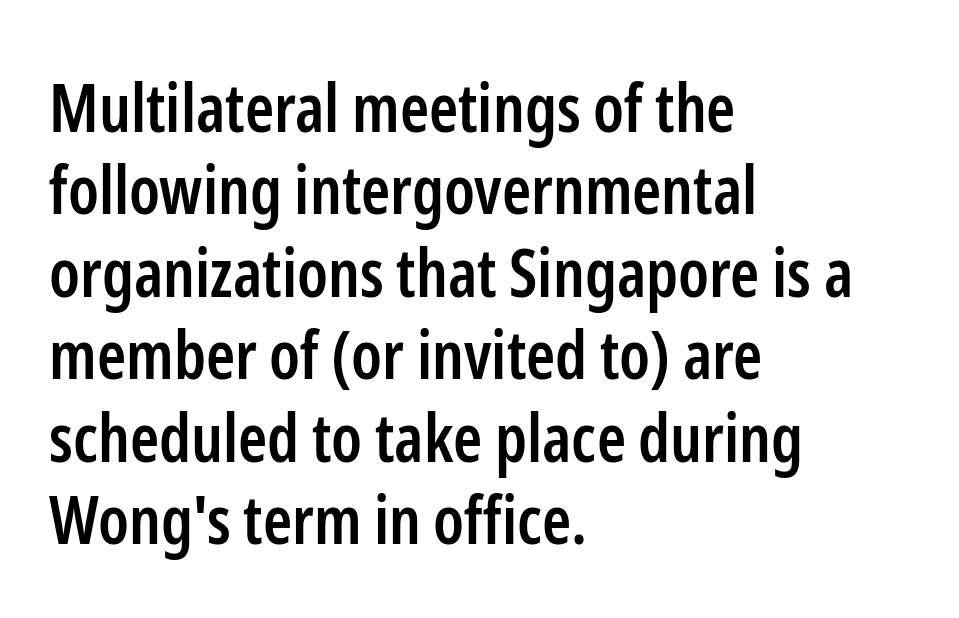
{"serif": "no", "italic": "no", "bold": "semi", "weight": "semibold", "width": "condensed", "stroke_contrast": "low", "x_height": "medium", "monospaced": "no", "underline": "no", "align": "left", "line_spacing": "normal", "line_spacing_ratio": 1.25, "letter_spacing": "normal", "letter_spacing_em": 0.0, "glyph_px": 66}
